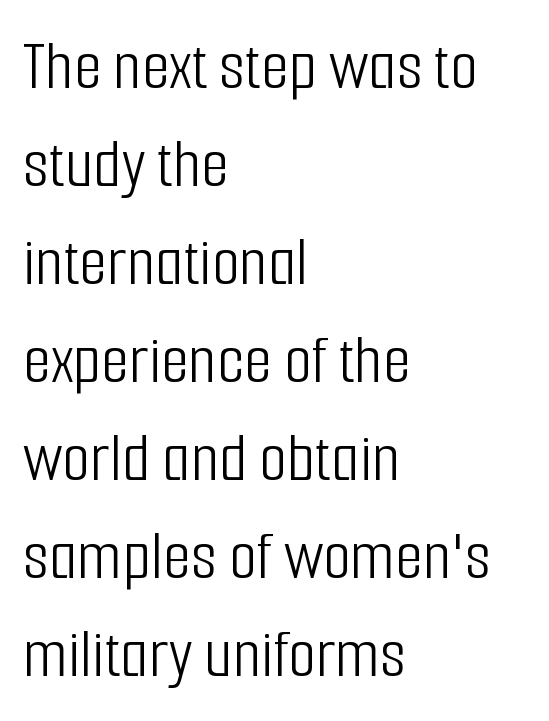
The image shows 72 px light, condensed sans-serif type, upright; set left-aligned, normal line spacing (1.36x), normal letter spacing, not underlined; low stroke contrast and a medium x-height.
